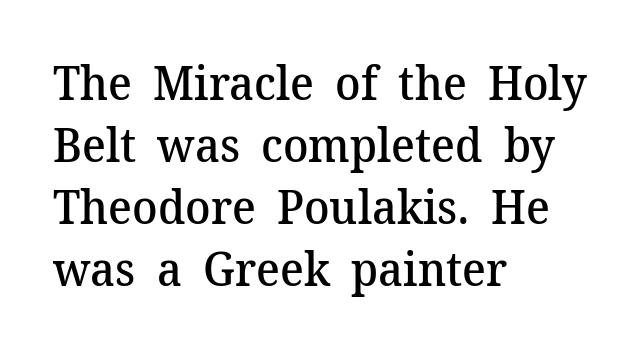
The image shows 47 px semibold serif type, upright; set left-aligned, normal line spacing (1.32x), normal letter spacing, not underlined; medium stroke contrast and a medium x-height.
